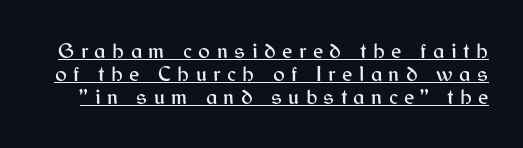
{"italic": "no", "underline": "yes", "line_spacing": "tight", "line_spacing_ratio": 1.04, "letter_spacing": "wide", "letter_spacing_em": 0.29, "glyph_px": 22}
